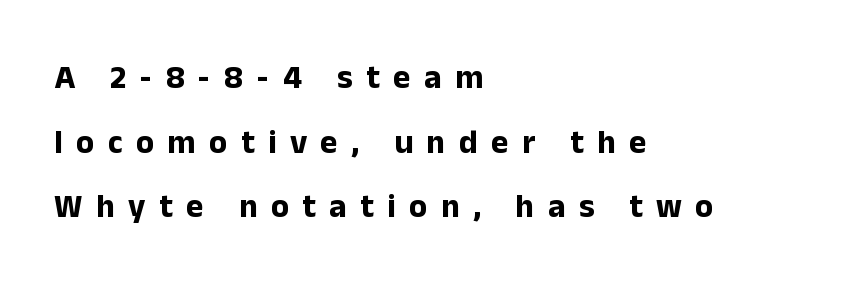
{"serif": "no", "italic": "no", "bold": "yes", "weight": "bold", "width": "normal", "stroke_contrast": "low", "x_height": "medium", "monospaced": "no", "underline": "no", "align": "left", "line_spacing": "loose", "line_spacing_ratio": 1.96, "letter_spacing": "wide", "letter_spacing_em": 0.41, "glyph_px": 33}
